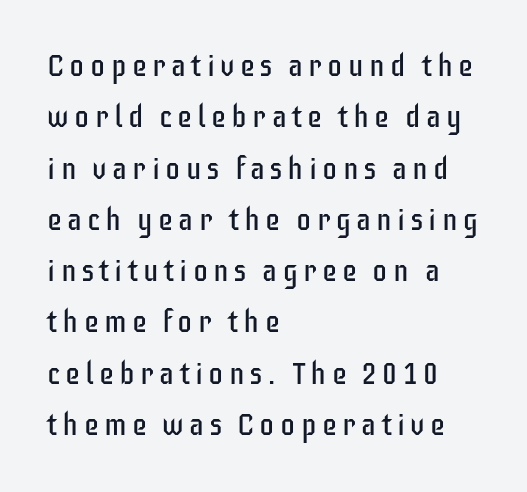
{"serif": "no", "italic": "no", "bold": "no", "weight": "regular", "width": "condensed", "stroke_contrast": "low", "x_height": "large", "monospaced": "no", "underline": "no", "align": "left", "line_spacing_ratio": 1.71, "glyph_px": 30}
